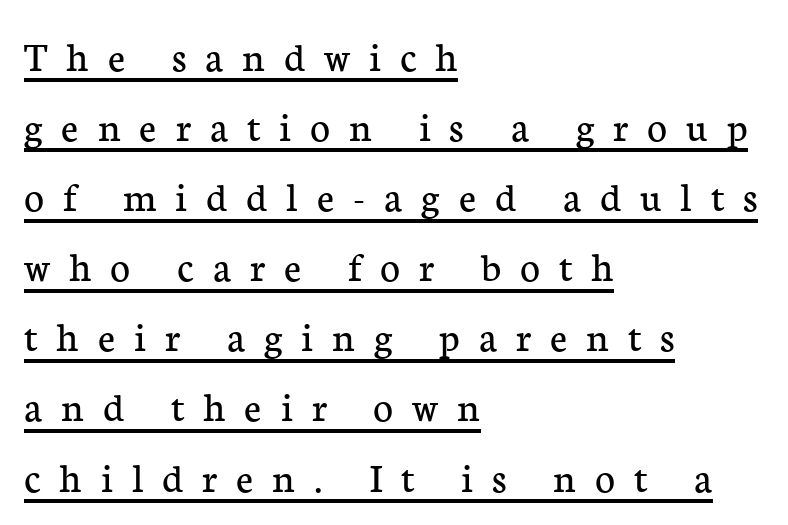
The passage shown is underscored from start to finish. Reading down the column, the eye jumps a familiar distance to each next line. Spacing verdict: proportional, widths tailored to each character. Stems and bowls with no extra thickness — not bold. Rendered with straight, roman letterforms.
